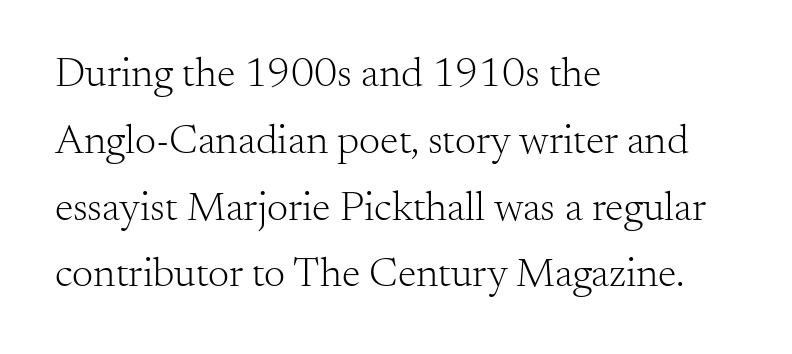
The image shows 42 px light serif type, upright; set left-aligned, normal line spacing (1.59x), normal letter spacing, not underlined; medium stroke contrast and a small x-height.
